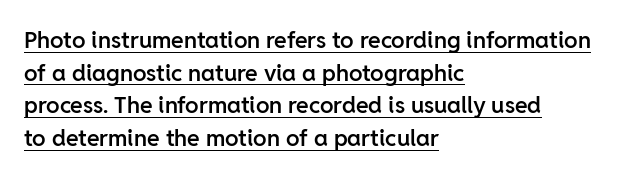
{"italic": "no", "bold": "semi", "underline": "yes", "align": "left", "line_spacing": "normal", "line_spacing_ratio": 1.42, "letter_spacing": "normal", "letter_spacing_em": 0.0, "glyph_px": 23}
